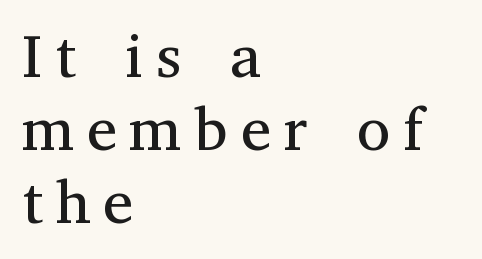
The image shows 61 px regular-weight serif type, upright; set left-aligned, line spacing 1.2x, unusually wide letter spacing (+0.21 em), not underlined; medium stroke contrast and a medium x-height.
